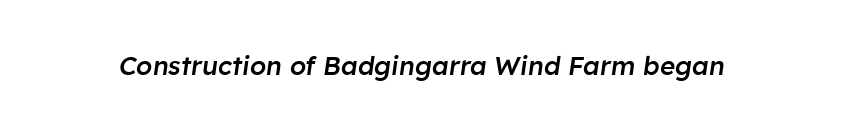
The image shows 26 px text type, italic (leaning right); set normal letter spacing, not underlined.
